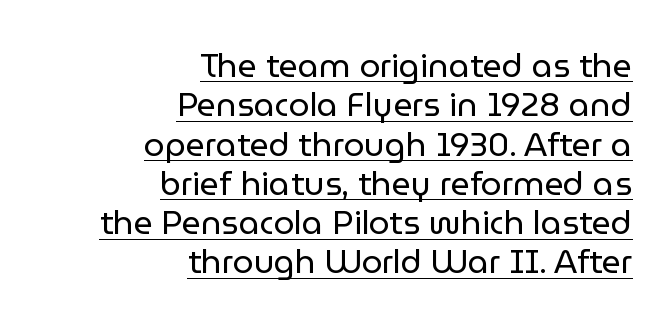
Underline: present. The lines are quadded right. The letters carry no serifs — their stems end cleanly without finishing strokes. Observe the ordinary spacing: letters are neighbours, not strangers. Is this a fixed-width face? No — the glyphs have proportional, varying widths.
